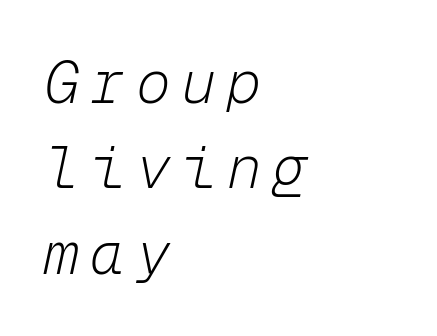
Q: Is the text bold? A: No.
Q: Is the text italic (slanted)? A: Yes, it leans right by about 12 degrees.
Q: Is the text underlined? A: No.
Q: How is the paragraph aligned? A: Left-aligned.
Q: Is the spacing between lines tight, normal or loose? A: Normal.
Q: Width (condensed, normal, or wide)? A: Normal.
Q: Stroke contrast? A: Low.
Q: x-height? A: Medium.
Q: Monospaced? A: Yes.
